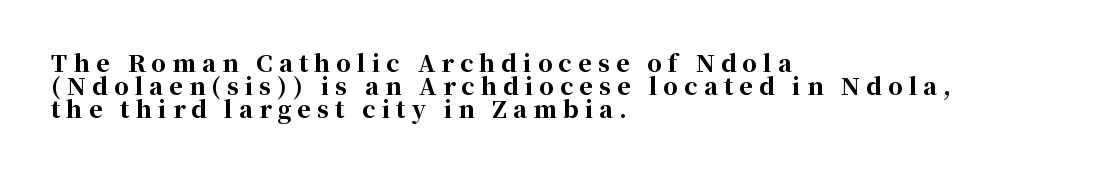
Q: Is the text bold? A: Yes.
Q: Is the text italic (slanted)? A: No, it is upright.
Q: Is the text underlined? A: No.
Q: How is the paragraph aligned? A: Left-aligned.
Q: Is the spacing between letters normal or unusually wide? A: Unusually wide.
Q: Is the spacing between lines tight, normal or loose? A: Tight.
